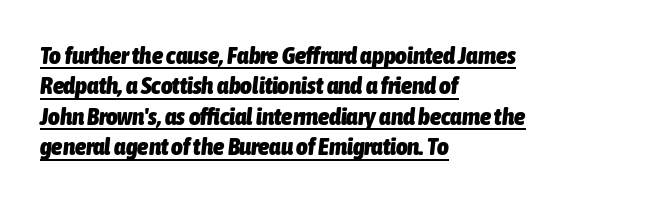
Q: Is the text bold? A: Yes.
Q: Is the text italic (slanted)? A: Yes, it leans right by about 6 degrees.
Q: Is the text underlined? A: Yes.
Q: How is the paragraph aligned? A: Left-aligned.
Q: Is the spacing between letters normal or unusually wide? A: Normal.
